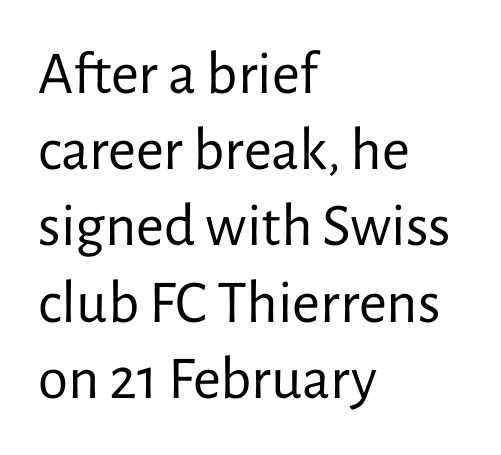
{"serif": "no", "italic": "no", "bold": "no", "weight": "regular", "width": "normal", "stroke_contrast": "low", "x_height": "medium", "monospaced": "no", "underline": "no", "align": "left", "line_spacing": "normal", "line_spacing_ratio": 1.25, "letter_spacing": "normal", "letter_spacing_em": 0.0, "glyph_px": 61}
